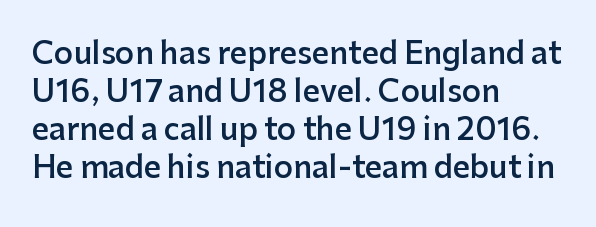
Q: Is the text bold? A: Semi-bold.
Q: Is the text italic (slanted)? A: No, it is upright.
Q: Is the typeface a serif or a sans-serif typeface? A: Sans-serif.
Q: Is the text underlined? A: No.
Q: How is the paragraph aligned? A: Left-aligned.
Q: Is the spacing between letters normal or unusually wide? A: Normal.
Q: Is the spacing between lines tight, normal or loose? A: Normal.
Q: Width (condensed, normal, or wide)? A: Normal.
Q: Stroke contrast? A: Low.
Q: x-height? A: Medium.
Q: Monospaced? A: No.
